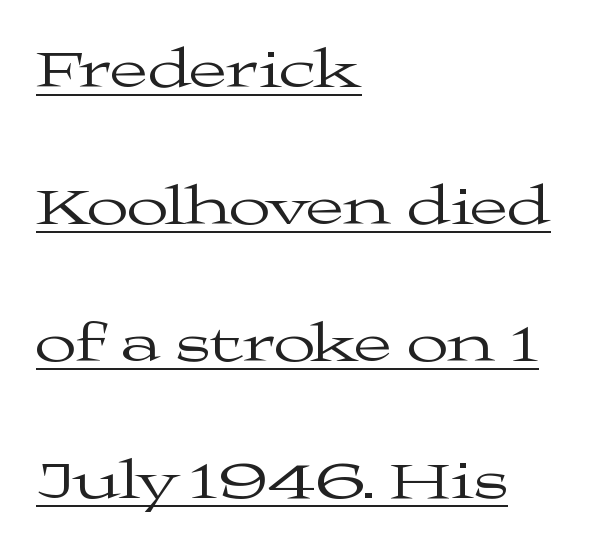
{"serif": "yes", "italic": "no", "bold": "no", "weight": "regular", "width": "wide", "stroke_contrast": "medium", "x_height": "medium", "monospaced": "no", "underline": "yes", "align": "left", "line_spacing": "loose", "line_spacing_ratio": 2.49, "letter_spacing": "normal", "letter_spacing_em": 0.0, "glyph_px": 55}
